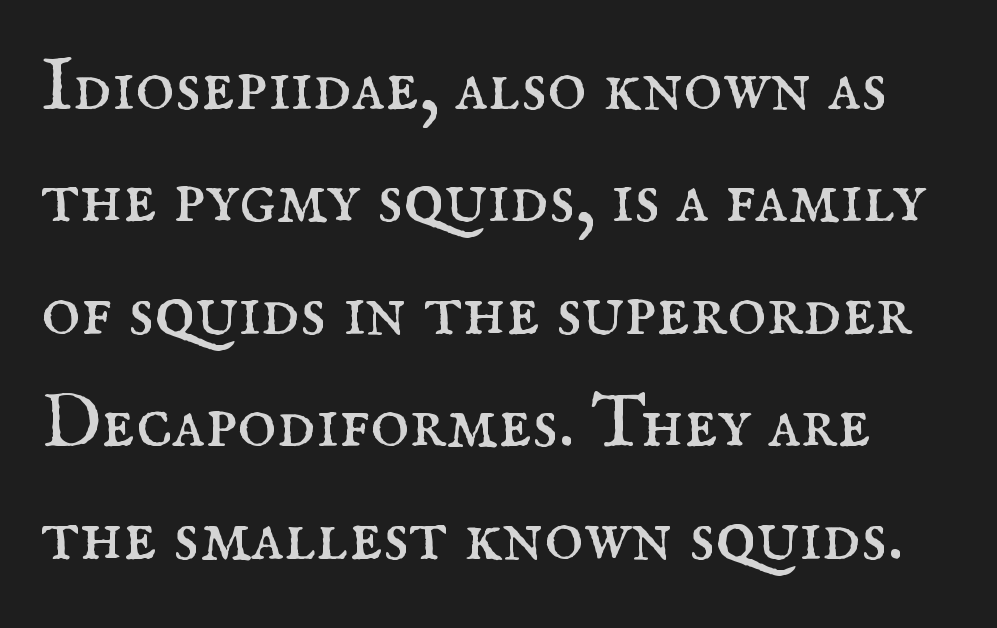
These lines sit exactly where default settings would place them. Typographically, this falls in the serif category. The font's upright variant was chosen for this text. The letters sit at their default tracking, neither squeezed nor spread. The weight would be labelled regular, book, light, or lighter still.
